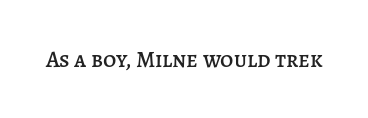
{"italic": "no", "underline": "no", "letter_spacing": "normal", "letter_spacing_em": 0.0, "glyph_px": 23}
